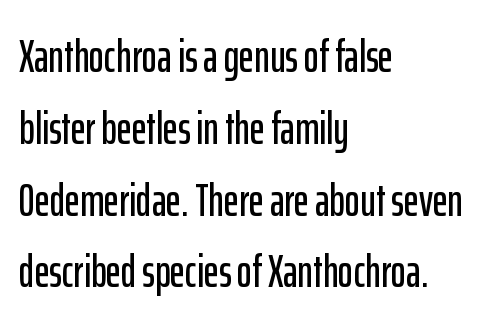
Serifs: no, the terminals of the letterforms are clean. The compositor pushed each line to the left boundary. A roman cut, with each character standing at attention. The area under the type is left untouched.
